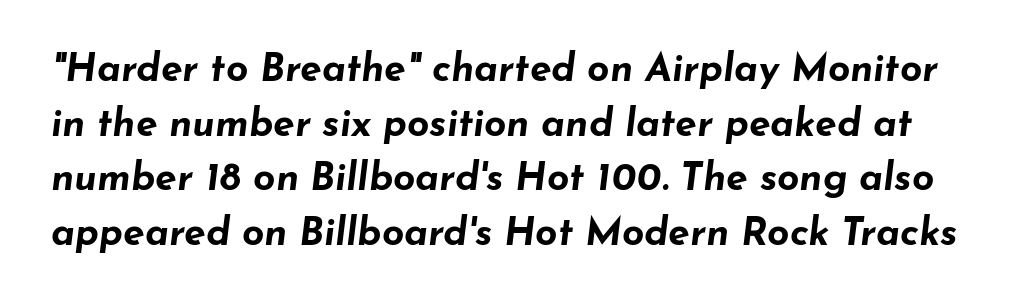
The image shows 39 px bold, wide type, italic (leaning right); set normal line spacing (1.4x), normal letter spacing, not underlined; low stroke contrast and a small x-height.
